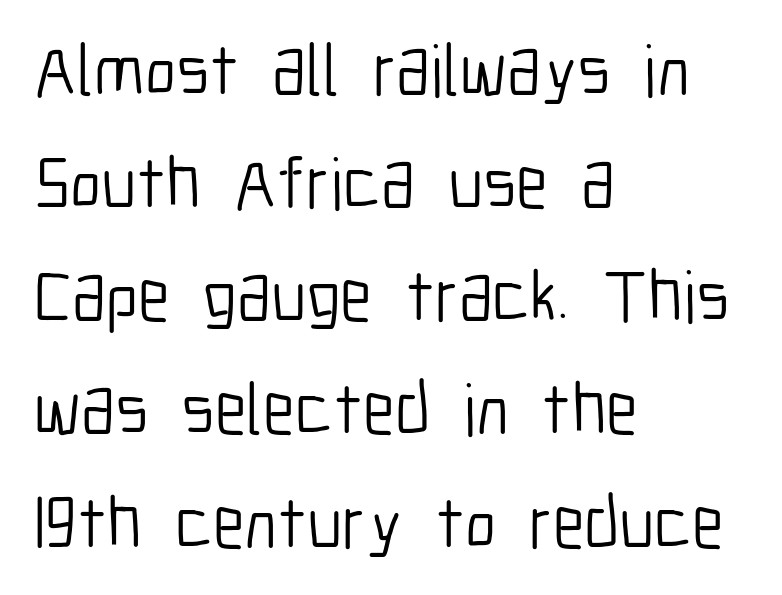
{"serif": "no", "italic": "no", "bold": "no", "weight": "light", "width": "condensed", "stroke_contrast": "low", "x_height": "medium", "monospaced": "no", "underline": "no", "align": "left", "line_spacing": "normal", "line_spacing_ratio": 1.55, "letter_spacing": "normal", "letter_spacing_em": 0.0, "glyph_px": 73}
